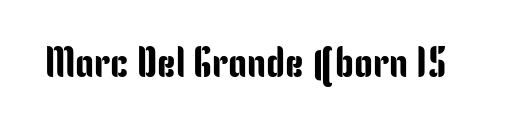
{"serif": "no", "italic": "no", "width": "condensed", "stroke_contrast": "low", "x_height": "medium", "monospaced": "no", "underline": "no", "letter_spacing": "normal", "letter_spacing_em": 0.0, "glyph_px": 42}
